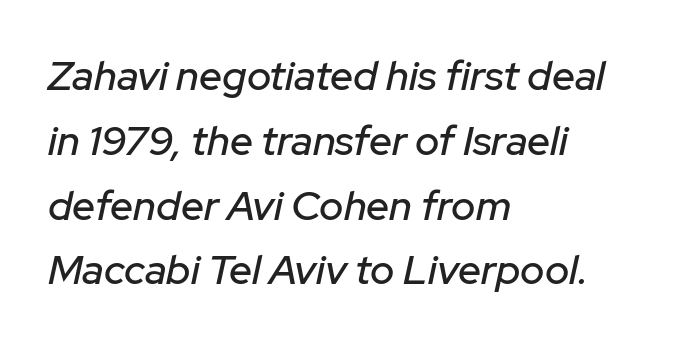
{"italic": "yes", "lean": "right", "slant_degrees": 12, "width": "normal", "stroke_contrast": "low", "x_height": "medium", "monospaced": "no", "underline": "no", "align": "left", "line_spacing": "normal", "line_spacing_ratio": 1.58, "letter_spacing": "normal", "letter_spacing_em": 0.0, "glyph_px": 41}
